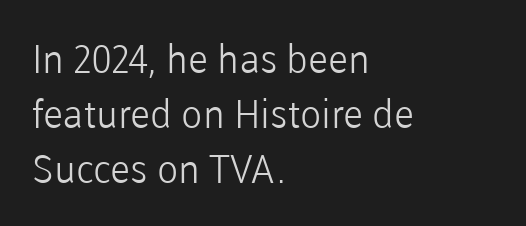
{"serif": "no", "italic": "no", "bold": "no", "weight": "light", "width": "normal", "stroke_contrast": "low", "x_height": "medium", "monospaced": "no", "underline": "no", "align": "left", "line_spacing": "normal", "line_spacing_ratio": 1.41, "letter_spacing": "normal", "letter_spacing_em": 0.0, "glyph_px": 39}
